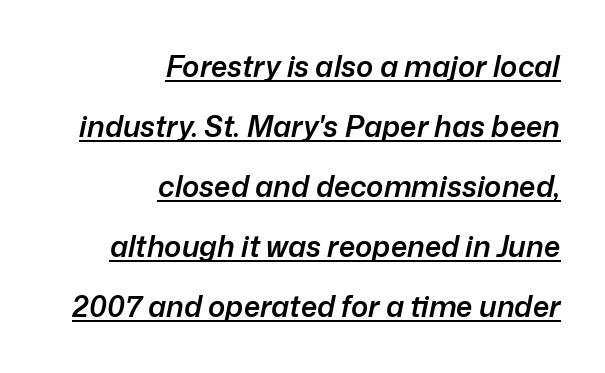
The image shows 29 px semibold type, italic (leaning right); set right-aligned, loose line spacing (2.07x), normal letter spacing, underlined; low stroke contrast and a medium x-height.
